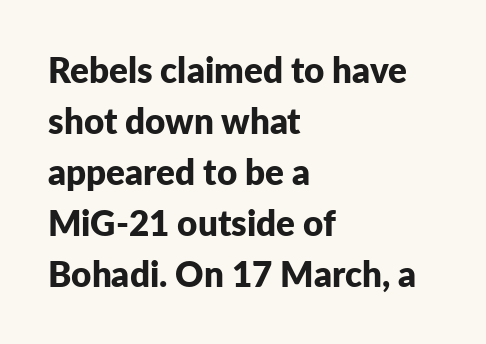
{"serif": "no", "italic": "no", "bold": "yes", "weight": "bold", "width": "normal", "stroke_contrast": "low", "x_height": "medium", "monospaced": "no", "underline": "no", "align": "left", "line_spacing": "normal", "line_spacing_ratio": 1.46, "letter_spacing": "normal", "letter_spacing_em": 0.0, "glyph_px": 35}
